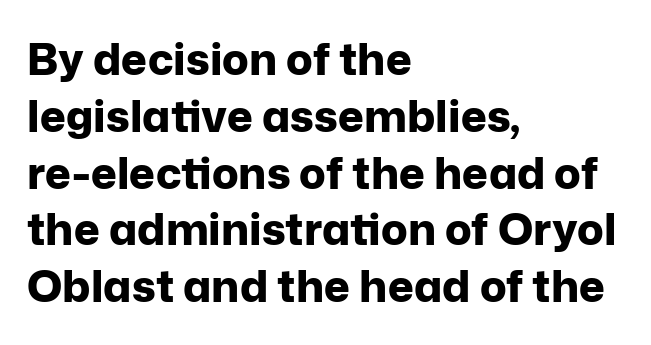
The characters display no serif detailing; their extremities are plain. Weight check: bold — yes, fully. The face used here is rendered with its standard letterfit. The glyphs are unaccompanied by any horizontal stroke below them. Think of a printed novel: that variable character pitch is what you see here. Compared with a centered layout, this one pins lines to the left instead.
